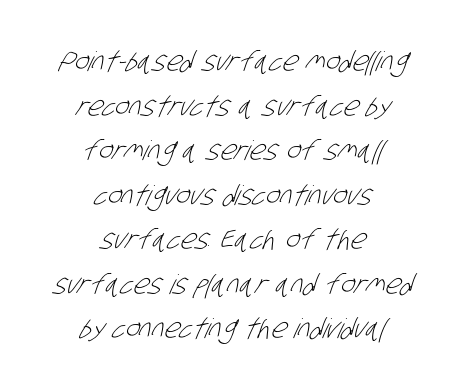
Q: Is the text bold? A: No.
Q: Is the text underlined? A: No.
Q: How is the paragraph aligned? A: Centered.
Q: Is the spacing between letters normal or unusually wide? A: Normal.
Q: Is the spacing between lines tight, normal or loose? A: Normal.
